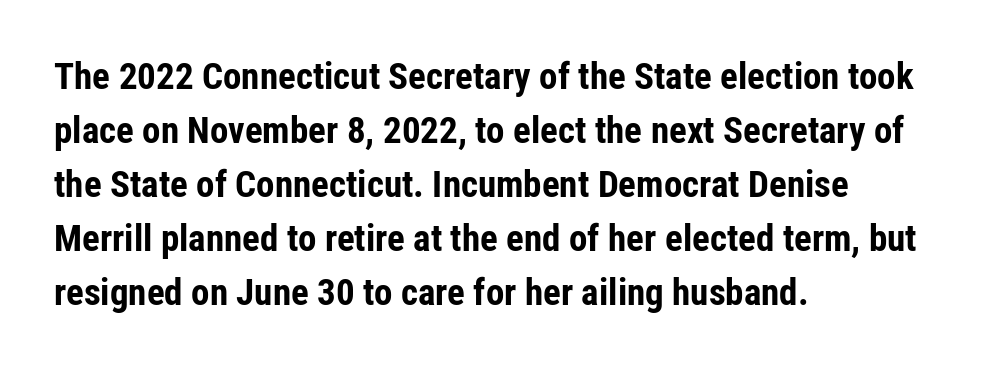
The image shows 37 px bold, condensed sans-serif type, upright; set left-aligned, normal line spacing (1.46x), normal letter spacing, not underlined; low stroke contrast and a medium x-height.
